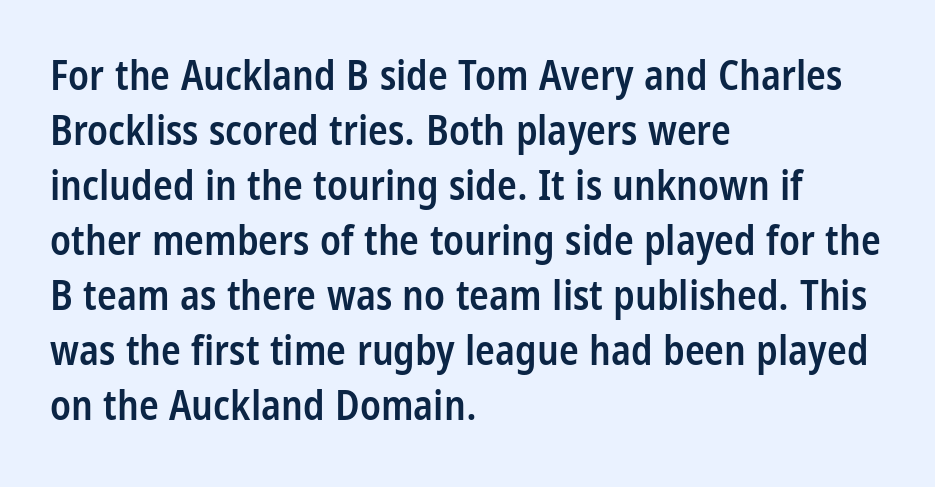
The image shows 41 px semibold, condensed sans-serif type, upright; set left-aligned, normal line spacing (1.34x), normal letter spacing, not underlined; low stroke contrast and a large x-height.
